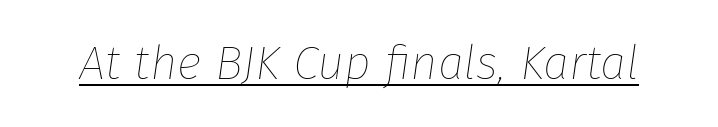
Q: Is the text bold? A: No.
Q: Is the text italic (slanted)? A: Yes, it leans right by about 8 degrees.
Q: Is the text underlined? A: Yes.
Q: Is the spacing between letters normal or unusually wide? A: Normal.
Q: Width (condensed, normal, or wide)? A: Normal.
Q: Stroke contrast? A: Low.
Q: x-height? A: Medium.
Q: Monospaced? A: No.
